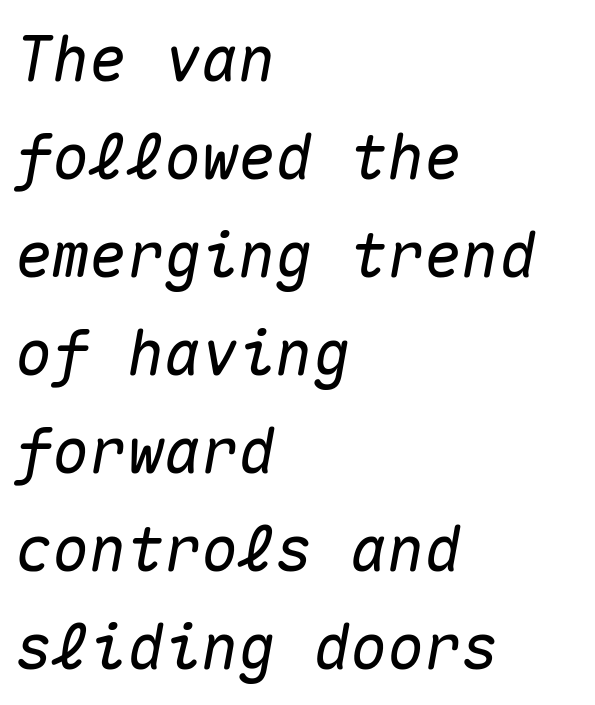
The image shows 62 px text type, italic (leaning right), monospaced; set left-aligned, normal line spacing (1.58x), normal letter spacing, not underlined; medium stroke contrast and a medium x-height.
